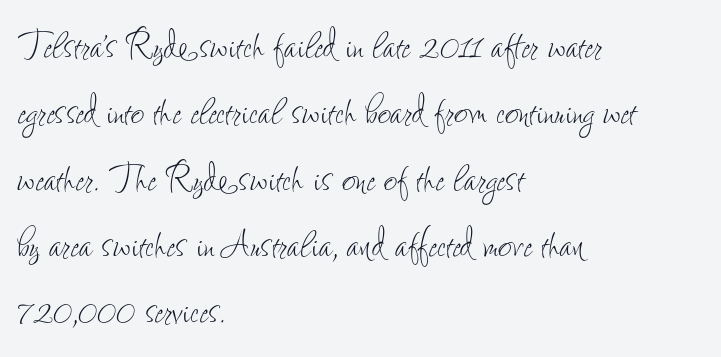
{"bold": "no", "weight": "thin", "width": "condensed", "stroke_contrast": "low", "x_height": "small", "monospaced": "no", "underline": "no", "align": "left", "line_spacing": "normal", "line_spacing_ratio": 1.41, "letter_spacing": "normal", "letter_spacing_em": 0.0, "glyph_px": 47}
